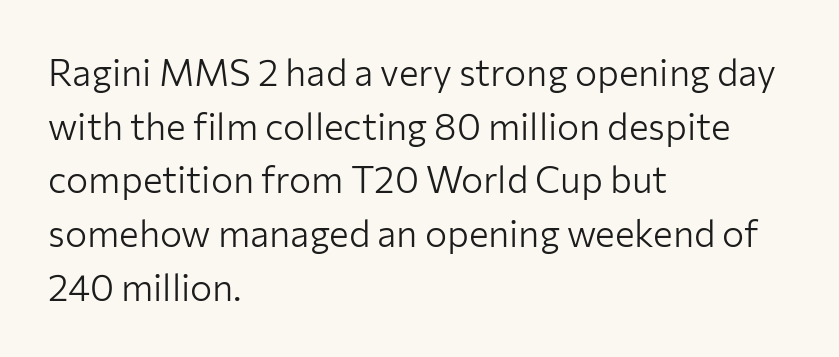
The image shows 37 px light sans-serif type, upright; set left-aligned, normal line spacing (1.45x), normal letter spacing, not underlined; low stroke contrast and a medium x-height.
